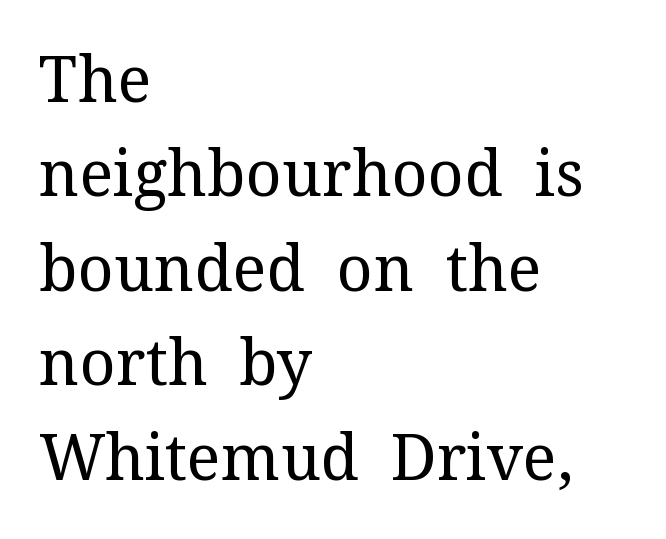
This sample is left-justified, so line endings fall wherever the words run out. Ordinary non-slanted type is in use. Are there feet on the stems? There are — it's a serif. Varying glyph widths throughout — classic text-font behaviour.
